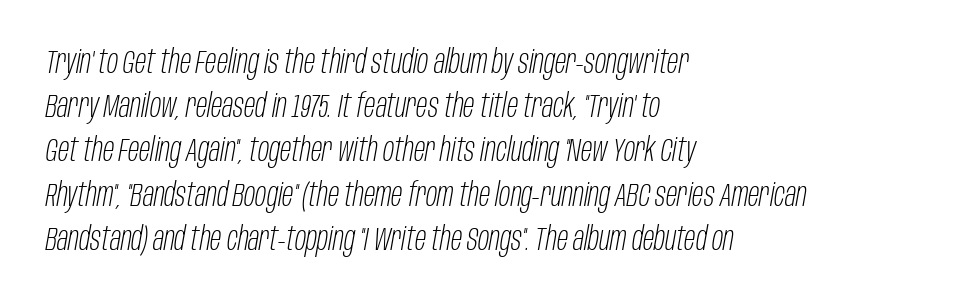
{"italic": "yes", "lean": "right", "slant_degrees": 10, "bold": "no", "weight": "light", "width": "condensed", "stroke_contrast": "low", "x_height": "large", "monospaced": "no", "underline": "no", "align": "left", "line_spacing": "normal", "line_spacing_ratio": 1.34, "letter_spacing": "normal", "letter_spacing_em": 0.0, "glyph_px": 33}
